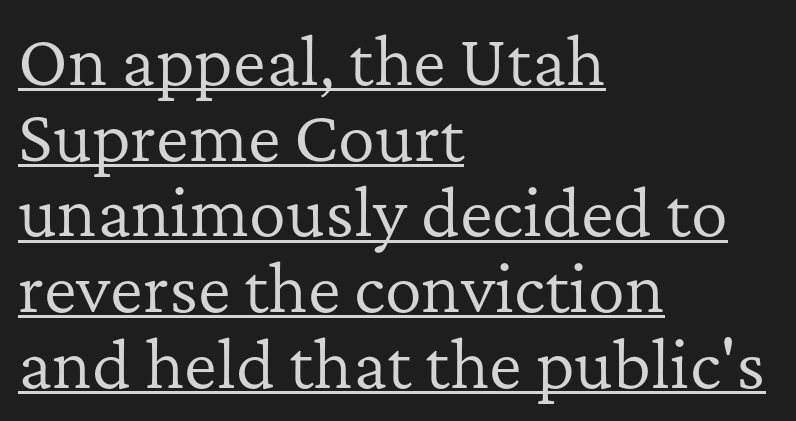
Q: Is the text bold? A: No.
Q: Is the text italic (slanted)? A: No, it is upright.
Q: Is the typeface a serif or a sans-serif typeface? A: Serif.
Q: Is the text underlined? A: Yes.
Q: How is the paragraph aligned? A: Left-aligned.
Q: Is the spacing between letters normal or unusually wide? A: Normal.
Q: Width (condensed, normal, or wide)? A: Normal.
Q: Stroke contrast? A: Low.
Q: x-height? A: Medium.
Q: Monospaced? A: No.
